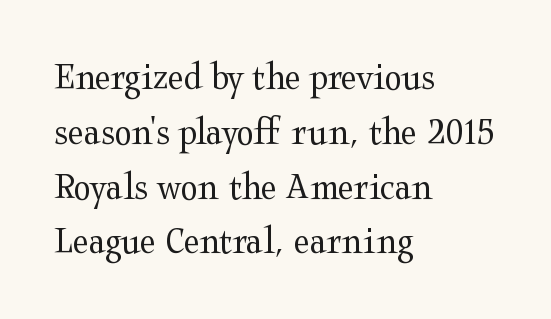
Q: Is the text bold? A: No.
Q: Is the text italic (slanted)? A: No, it is upright.
Q: Is the typeface a serif or a sans-serif typeface? A: Serif.
Q: Is the text underlined? A: No.
Q: How is the paragraph aligned? A: Left-aligned.
Q: Is the spacing between letters normal or unusually wide? A: Normal.
Q: Is the spacing between lines tight, normal or loose? A: Normal.
Q: Width (condensed, normal, or wide)? A: Wide.
Q: Stroke contrast? A: Medium.
Q: x-height? A: Medium.
Q: Monospaced? A: No.
